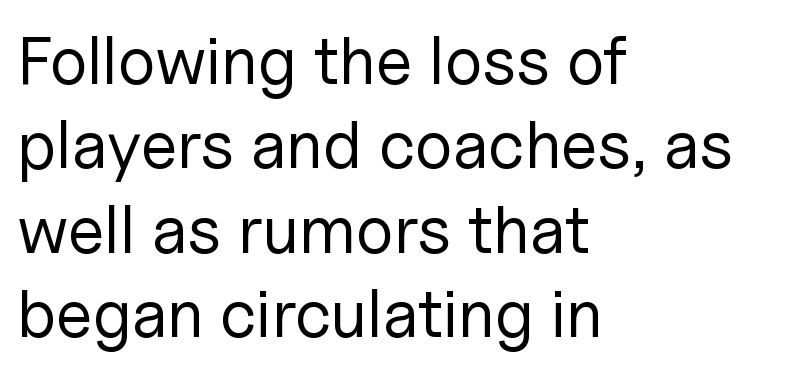
The space between consecutive lines is moderate. Think of a printed novel: that variable character pitch is what you see here. There is no visible air inserted between adjacent glyphs. The compositor pushed each line to the left boundary. Nobody drew a line under any word here. Look at the bottom of the vertical strokes: they stop flat, with no serifs.
